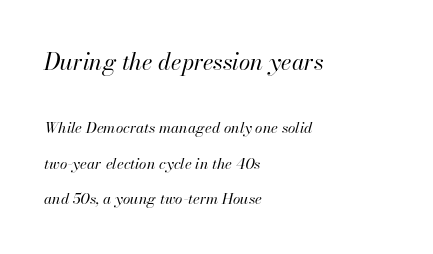
{"italic": "yes", "lean": "right", "slant_degrees": 13, "bold": "no", "underline": "no", "align": "left", "line_spacing": "loose", "line_spacing_ratio": 2.35, "letter_spacing": "normal", "letter_spacing_em": 0.0, "larger_block": "first", "size_ratio": 1.53, "glyph_px": 23}
